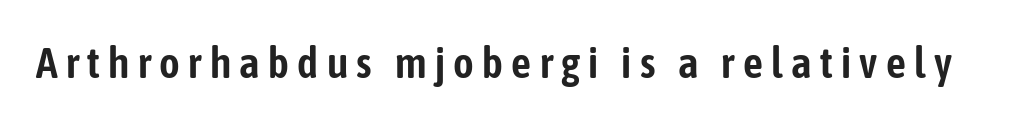
Q: Is the text italic (slanted)? A: No, it is upright.
Q: Is the typeface a serif or a sans-serif typeface? A: Sans-serif.
Q: Is the text underlined? A: No.
Q: Width (condensed, normal, or wide)? A: Condensed.
Q: Stroke contrast? A: Low.
Q: x-height? A: Medium.
Q: Monospaced? A: No.
